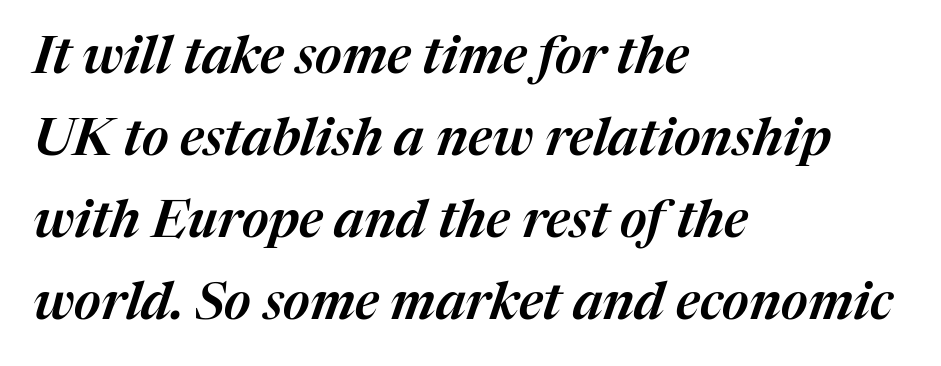
The image shows 52 px text type, italic (leaning right); set left-aligned, normal line spacing (1.58x), normal letter spacing, not underlined; medium stroke contrast and a medium x-height.
